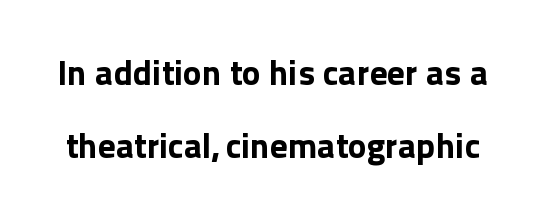
Q: Is the text bold? A: Yes.
Q: Is the text italic (slanted)? A: No, it is upright.
Q: Is the typeface a serif or a sans-serif typeface? A: Sans-serif.
Q: Is the text underlined? A: No.
Q: Is the spacing between letters normal or unusually wide? A: Normal.
Q: Is the spacing between lines tight, normal or loose? A: Loose.
Q: Width (condensed, normal, or wide)? A: Normal.
Q: x-height? A: Medium.
Q: Monospaced? A: No.
